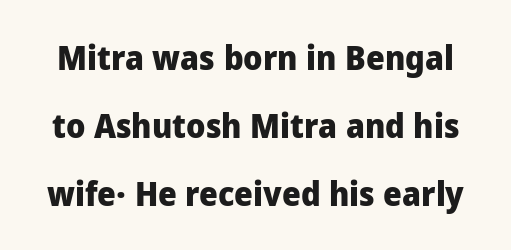
The passage shown is not underscored anywhere. Style check: upright. Short note: letters normally spaced. The glyphs have the mass of a bold cut.
